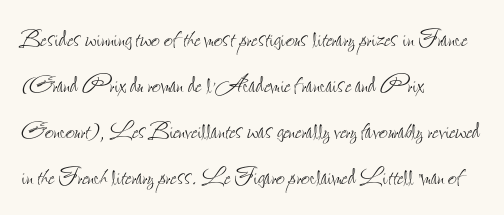
{"bold": "no", "weight": "thin", "width": "condensed", "stroke_contrast": "low", "x_height": "small", "monospaced": "no", "underline": "no", "align": "left", "line_spacing": "normal", "line_spacing_ratio": 1.48, "letter_spacing": "normal", "letter_spacing_em": 0.0, "glyph_px": 31}
